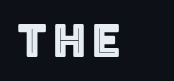
{"italic": "no", "width": "normal", "x_height": "large", "monospaced": "no", "underline": "no", "align": "left", "glyph_px": 46}
